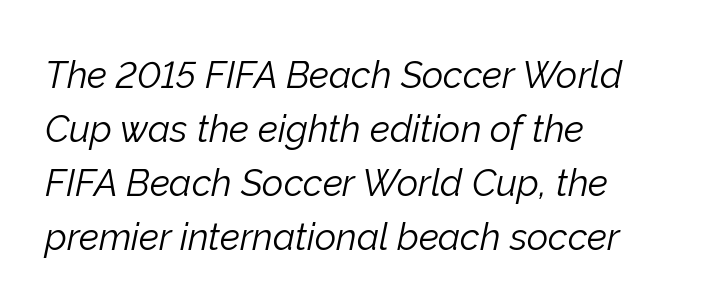
Q: Is the text bold? A: No.
Q: Is the text italic (slanted)? A: Yes, it leans right by about 12 degrees.
Q: Is the text underlined? A: No.
Q: How is the paragraph aligned? A: Left-aligned.
Q: Is the spacing between letters normal or unusually wide? A: Normal.
Q: Is the spacing between lines tight, normal or loose? A: Normal.
Q: Width (condensed, normal, or wide)? A: Normal.
Q: Stroke contrast? A: Low.
Q: x-height? A: Medium.
Q: Monospaced? A: No.
